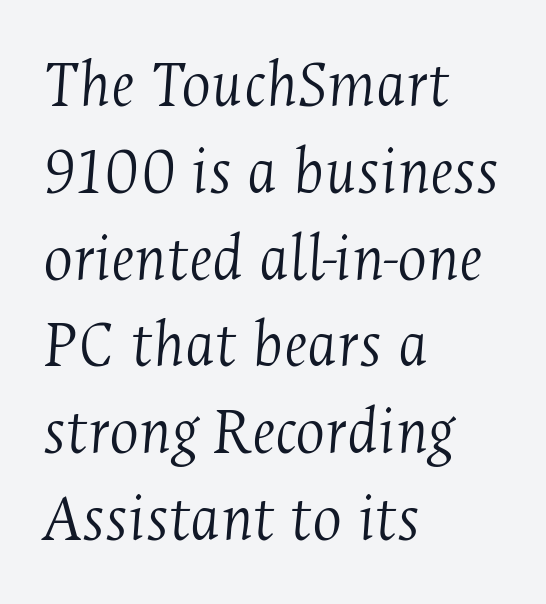
Q: Is the text bold? A: No.
Q: Is the text italic (slanted)? A: Yes, it leans right by about 4 degrees.
Q: Is the typeface a serif or a sans-serif typeface? A: Serif.
Q: Is the text underlined? A: No.
Q: How is the paragraph aligned? A: Left-aligned.
Q: Is the spacing between letters normal or unusually wide? A: Normal.
Q: Width (condensed, normal, or wide)? A: Condensed.
Q: Stroke contrast? A: Medium.
Q: x-height? A: Medium.
Q: Monospaced? A: No.
